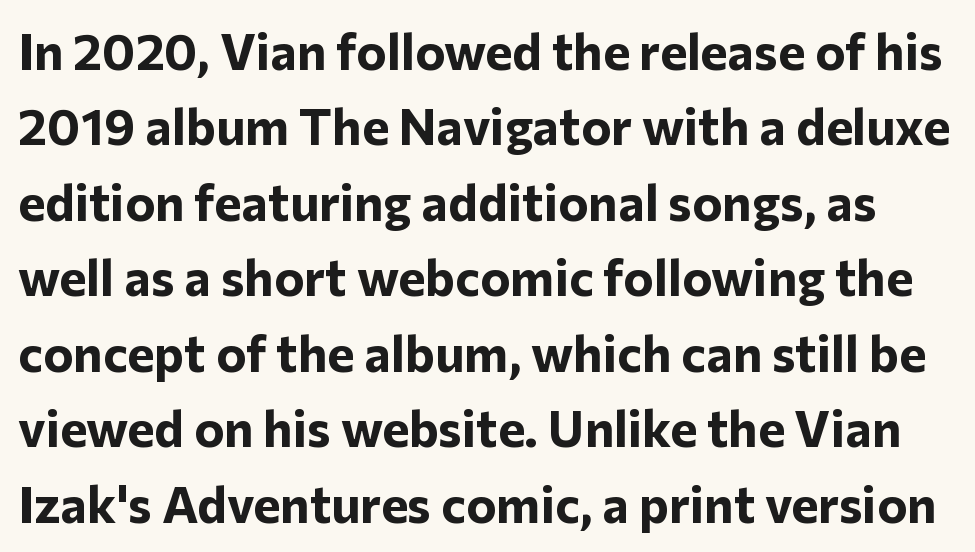
The image shows 51 px bold sans-serif type, upright; set normal line spacing (1.48x), normal letter spacing, not underlined; low stroke contrast and a medium x-height.
